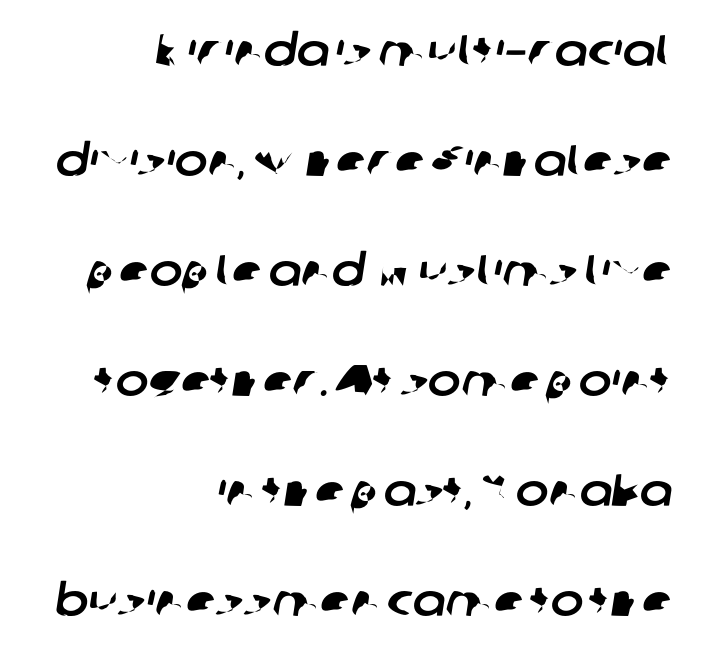
The image shows 44 px sans-serif type; set right-aligned, loose line spacing (2.5x), normal letter spacing, not underlined; low stroke contrast and a medium x-height.
